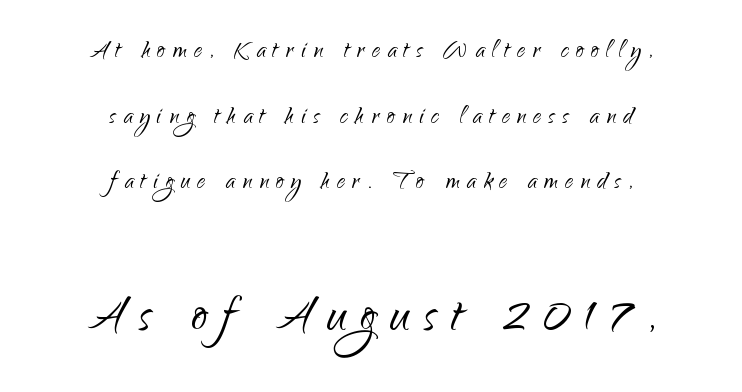
The string is rendered with underlining switched off. Character widths vary here, with narrow letters taking less room than wide ones. Typeset on center — no edge is straight.
